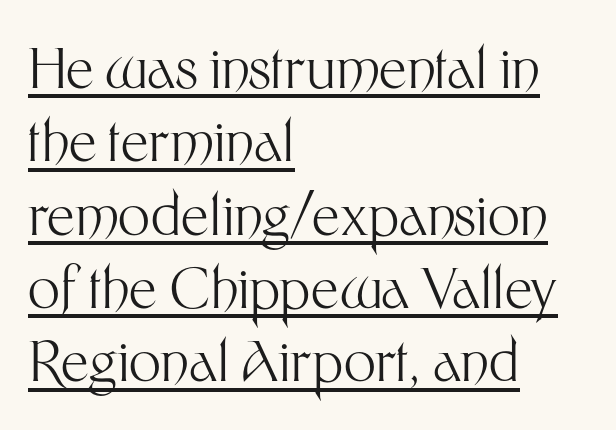
A baseline rule has been typeset under these characters. Visually the block forms a straight wall on the left and a jagged coastline on the right. Stems and bowls with no extra thickness — not bold. Ordinary non-slanted type is in use.
